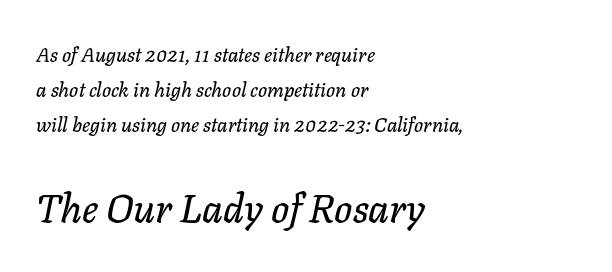
Q: Is the text italic (slanted)? A: Yes, it leans right by about 11 degrees.
Q: Is the text underlined? A: No.
Q: How is the paragraph aligned? A: Left-aligned.
Q: Is the spacing between letters normal or unusually wide? A: Normal.
Q: Which block of text is set in a larger size, the first (top) or the second (bottom)? A: The second (bottom) one.
Q: Width (condensed, normal, or wide)? A: Normal.
Q: Stroke contrast? A: Low.
Q: x-height? A: Medium.
Q: Monospaced? A: No.
